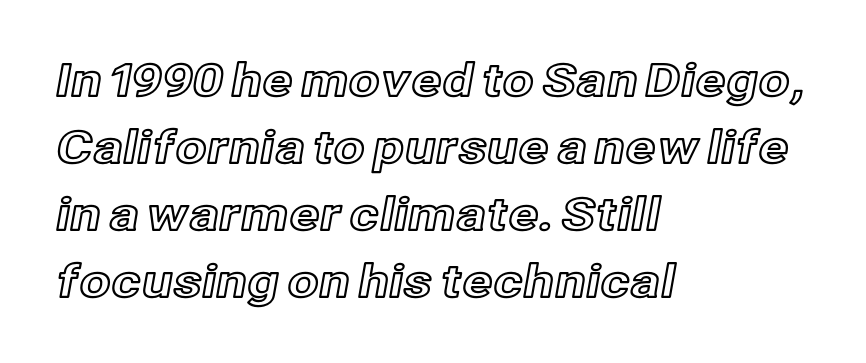
Q: Is the text italic (slanted)? A: Yes.
Q: Is the text underlined? A: No.
Q: How is the paragraph aligned? A: Left-aligned.
Q: Is the spacing between letters normal or unusually wide? A: Normal.
Q: Is the spacing between lines tight, normal or loose? A: Normal.
Q: Width (condensed, normal, or wide)? A: Normal.
Q: x-height? A: Medium.
Q: Monospaced? A: No.
